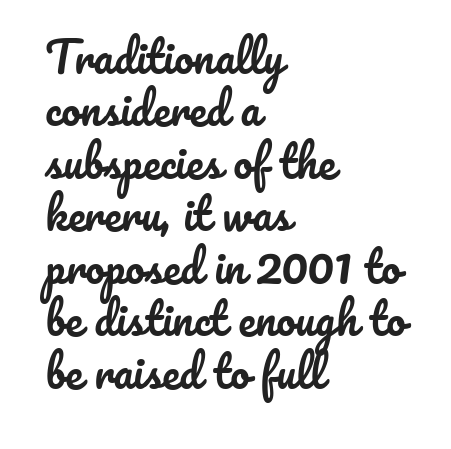
The image shows 43 px text type; set left-aligned, line spacing 1.22x, normal letter spacing, not underlined; low stroke contrast and a small x-height.
